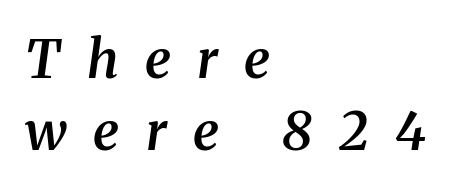
The image shows 53 px semibold serif type, italic (leaning right); set left-aligned, normal line spacing (1.35x), unusually wide letter spacing (+0.5 em), not underlined; medium stroke contrast and a medium x-height.
